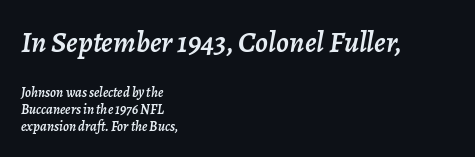
The image shows 30 px text type, italic (leaning right); set left-aligned, line spacing 1.22x, normal letter spacing, not underlined; the first (top) block is 2.14x larger; low stroke contrast and a medium x-height.
